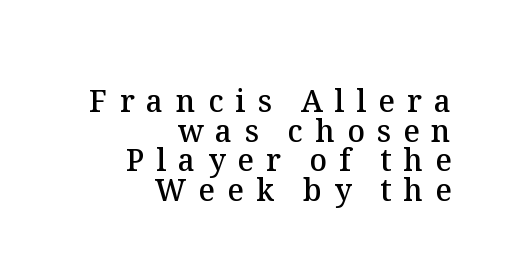
The image shows 30 px semibold type, upright; set right-aligned, tight line spacing (0.99x), unusually wide letter spacing (+0.41 em), not underlined; medium stroke contrast and a medium x-height.
